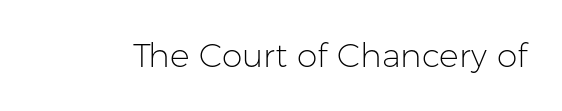
{"serif": "no", "italic": "no", "bold": "no", "weight": "light", "width": "normal", "stroke_contrast": "low", "x_height": "medium", "monospaced": "no", "underline": "no", "letter_spacing": "normal", "letter_spacing_em": 0.0, "glyph_px": 33}
